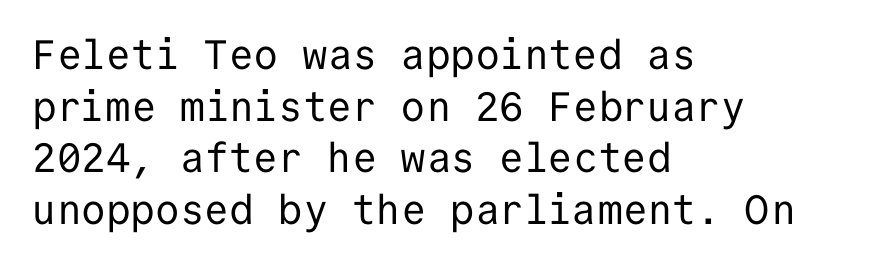
The image shows 41 px regular-weight sans-serif type, upright, monospaced; set left-aligned, normal line spacing (1.26x), normal letter spacing, not underlined; low stroke contrast and a medium x-height.
